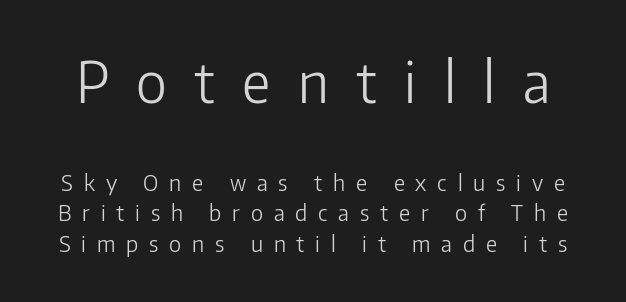
{"serif": "no", "italic": "no", "bold": "no", "weight": "light", "width": "normal", "stroke_contrast": "low", "x_height": "medium", "monospaced": "no", "underline": "no", "line_spacing": "normal", "line_spacing_ratio": 1.39, "letter_spacing": "wide", "letter_spacing_em": 0.49, "larger_block": "first", "size_ratio": 2.55, "glyph_px": 56}
